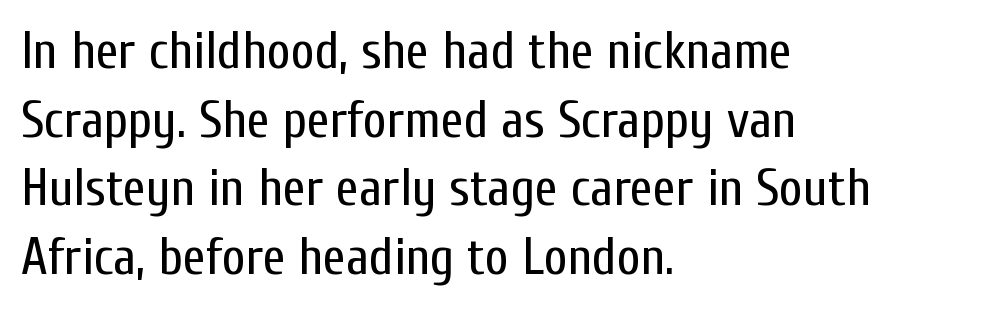
{"serif": "no", "italic": "no", "bold": "no", "weight": "regular", "width": "condensed", "stroke_contrast": "low", "x_height": "medium", "monospaced": "no", "underline": "no", "align": "left", "line_spacing": "normal", "line_spacing_ratio": 1.32, "letter_spacing": "normal", "letter_spacing_em": 0.0, "glyph_px": 52}
